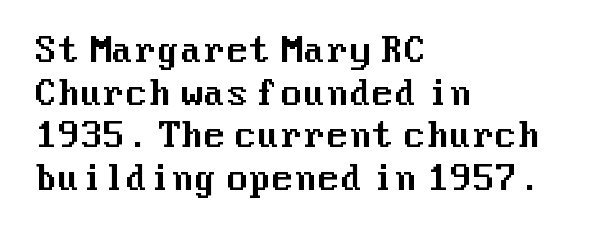
Q: Is the text italic (slanted)? A: No, it is upright.
Q: Is the typeface a serif or a sans-serif typeface? A: Sans-serif.
Q: Is the text underlined? A: No.
Q: How is the paragraph aligned? A: Left-aligned.
Q: Is the spacing between letters normal or unusually wide? A: Normal.
Q: Is the spacing between lines tight, normal or loose? A: Normal.
Q: Width (condensed, normal, or wide)? A: Normal.
Q: Stroke contrast? A: Medium.
Q: x-height? A: Medium.
